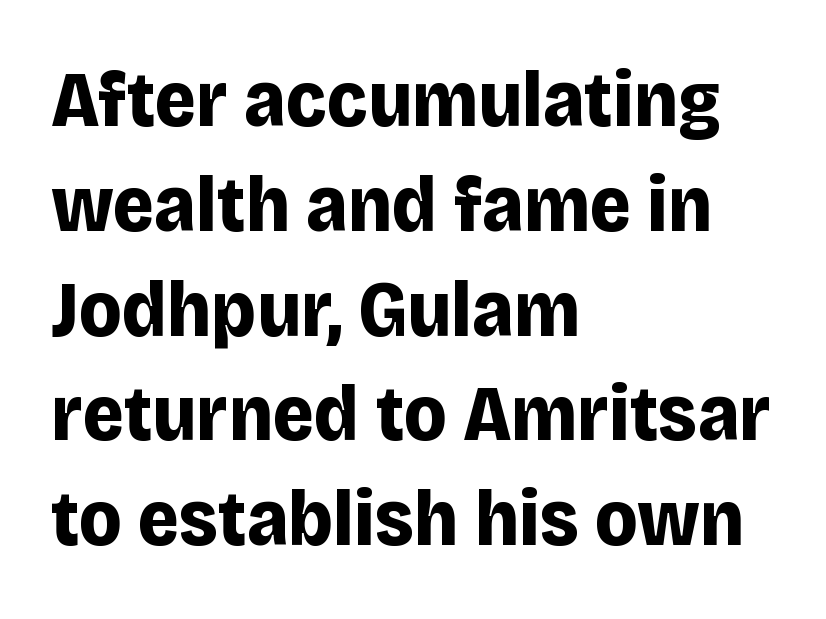
The image shows 80 px bold sans-serif type, upright; set left-aligned, normal line spacing (1.31x), normal letter spacing, not underlined; low stroke contrast and a large x-height.
